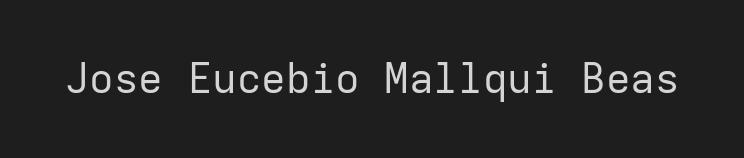
Ink coverage per letter is moderate at most. The lettering holds an erect, upright posture throughout. Think of a typewriter: that constant character pitch is what you see here. Unlike a traditional serif, this face leaves its strokes unadorned.
